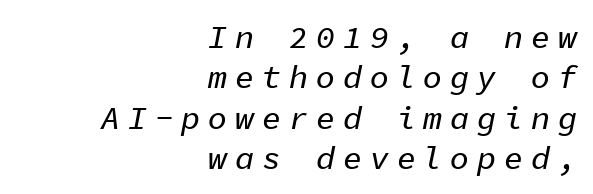
{"italic": "yes", "lean": "right", "slant_degrees": 11, "width": "normal", "stroke_contrast": "low", "x_height": "medium", "monospaced": "yes", "underline": "no", "align": "right", "line_spacing": "normal", "line_spacing_ratio": 1.26, "letter_spacing": "wide", "letter_spacing_em": 0.24, "glyph_px": 32}
